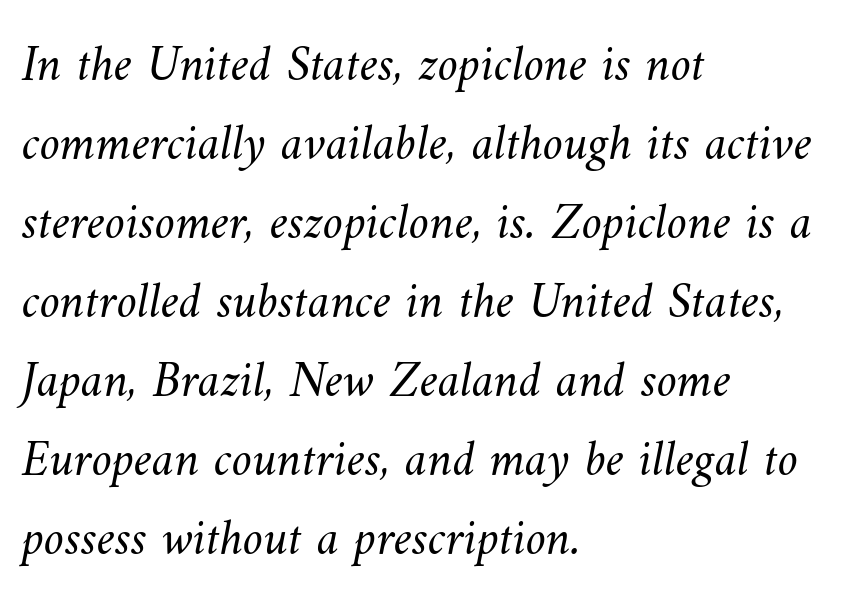
A typesetter would call this proportional, since set widths differ per character. These glyphs show unthickened strokes, regular width or finer. No extra tracking has been applied to these lines. Short and long lines alike share a common starting point at left. The string is rendered with underlining switched off. These lines sit exactly where default settings would place them.
